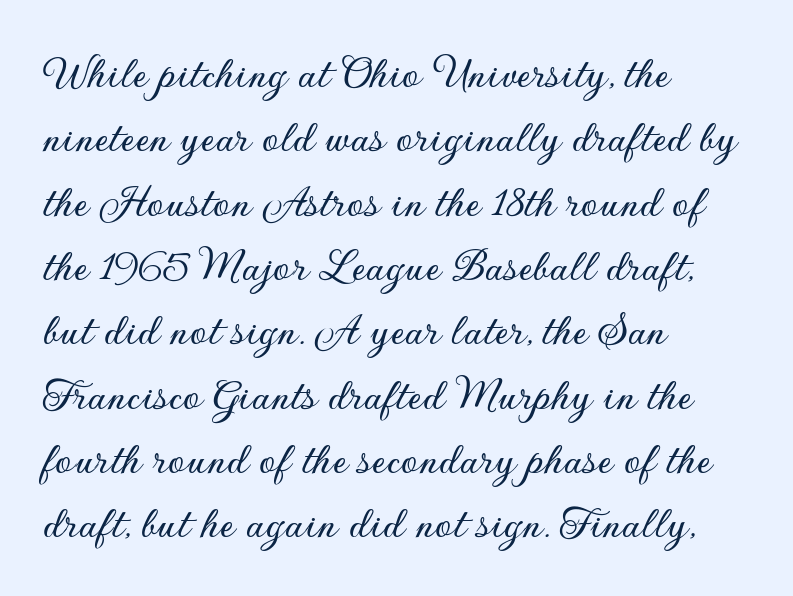
Between one letter and the next there's only the usual sliver of space. Serif or sans? Sans — the stroke terminals are bare. The rows are spaced the way most documents space them. Which margin do the lines hug? The left one — the right edge is uneven.
